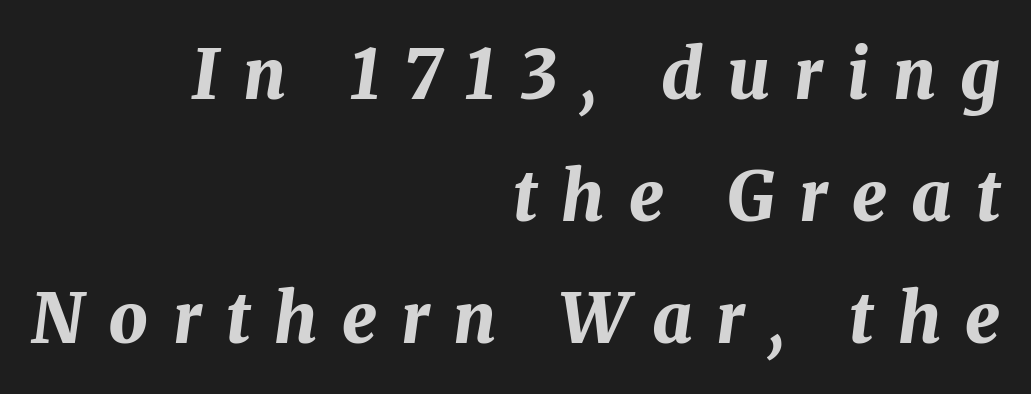
Look at the tracking — it's clearly loosened, letters drifting apart. On the weight axis this lands at bold, roughly 700. The strip under each line holds only bare page. Each line ends at the same right margin while the left side varies. Here the designer chose a conventional face with non-uniform glyph widths. The rendering applies a slant to the glyphs.
